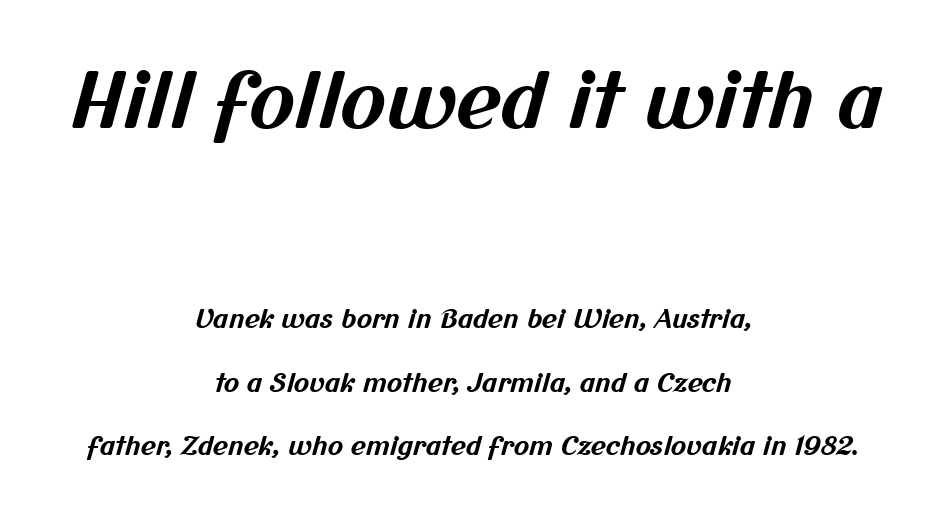
{"serif": "no", "bold": "yes", "weight": "bold", "width": "normal", "stroke_contrast": "medium", "x_height": "medium", "monospaced": "no", "underline": "no", "align": "center", "line_spacing": "loose", "line_spacing_ratio": 2.44, "letter_spacing": "normal", "letter_spacing_em": 0.0, "larger_block": "first", "size_ratio": 2.96, "glyph_px": 77}
